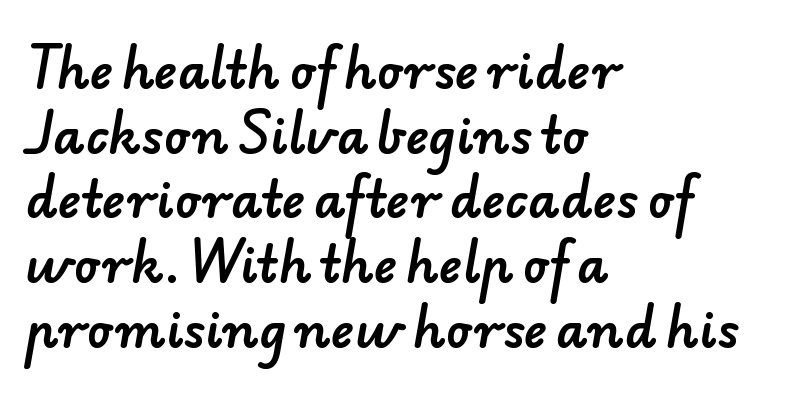
{"serif": "no", "width": "normal", "stroke_contrast": "low", "x_height": "small", "monospaced": "no", "underline": "no", "align": "left", "line_spacing": "normal", "line_spacing_ratio": 1.32, "letter_spacing": "normal", "letter_spacing_em": 0.0, "glyph_px": 49}
